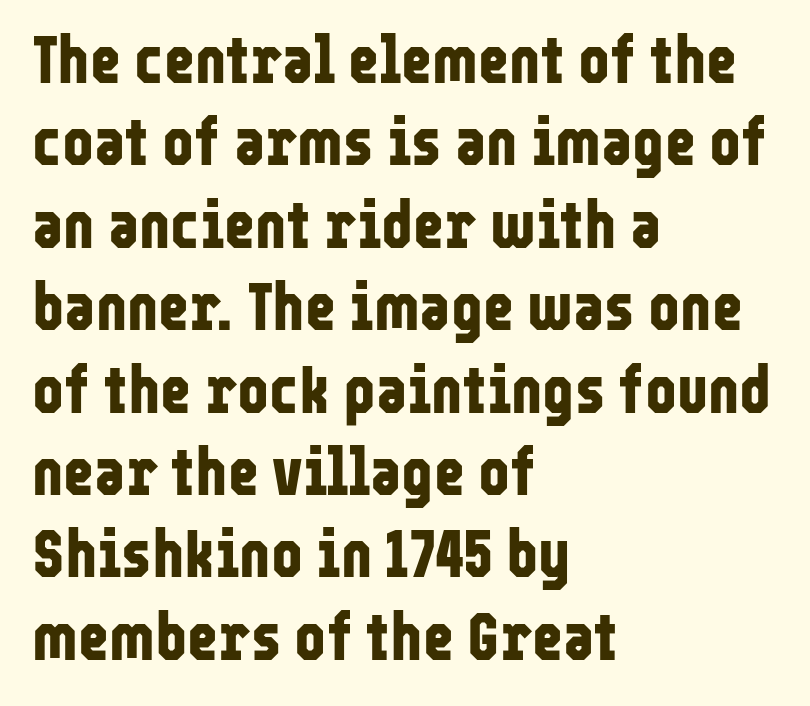
No feet cap the strokes, marking this as sans-serif type. Nobody drew a line under any word here. Every character sits straight up, as roman type does. These lines keep a tight, regular rhythm from letter to letter. Casual observation: everything's shoved over to the left. Is this a fixed-width face? No — the glyphs have proportional, varying widths.
